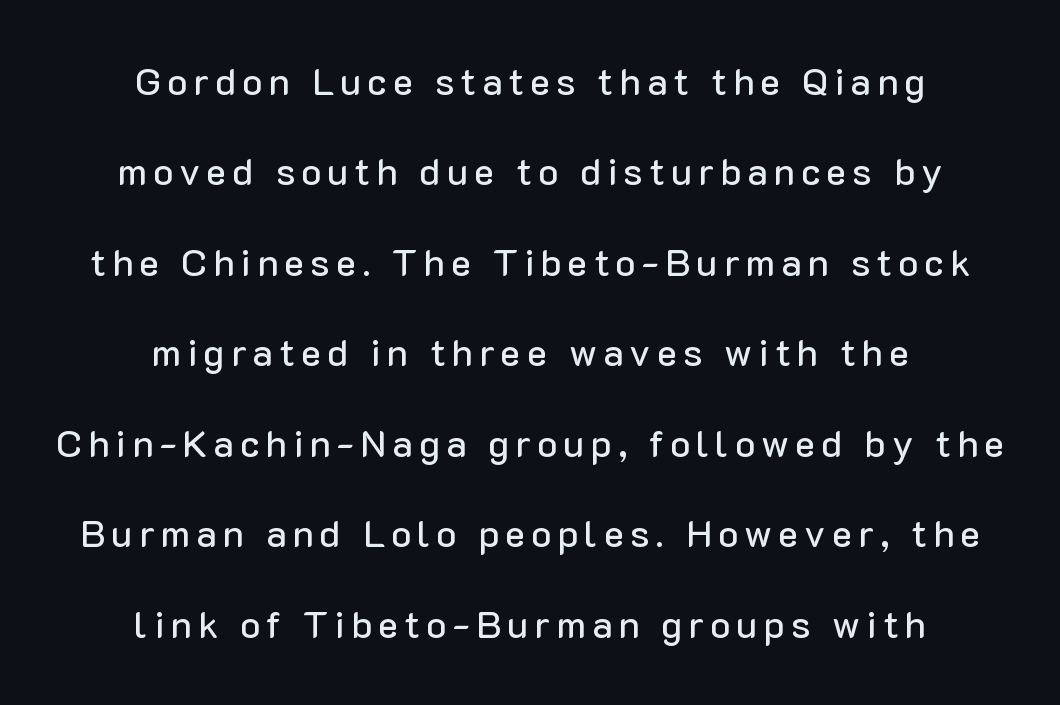
{"serif": "no", "italic": "no", "width": "normal", "stroke_contrast": "low", "x_height": "medium", "monospaced": "no", "underline": "no", "align": "center", "line_spacing": "loose", "line_spacing_ratio": 2.38, "glyph_px": 38}
